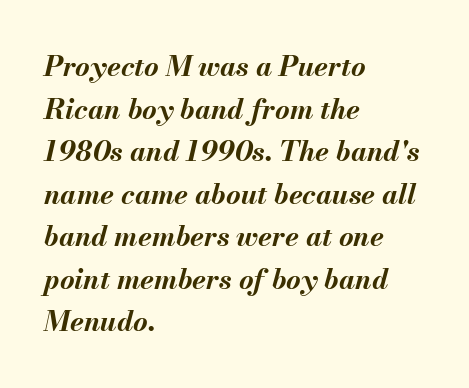
{"italic": "yes", "lean": "right", "slant_degrees": 13, "bold": "yes", "weight": "bold", "width": "normal", "stroke_contrast": "medium", "x_height": "small", "monospaced": "no", "underline": "no", "align": "left", "line_spacing": "normal", "line_spacing_ratio": 1.52, "letter_spacing": "normal", "letter_spacing_em": 0.0, "glyph_px": 28}
